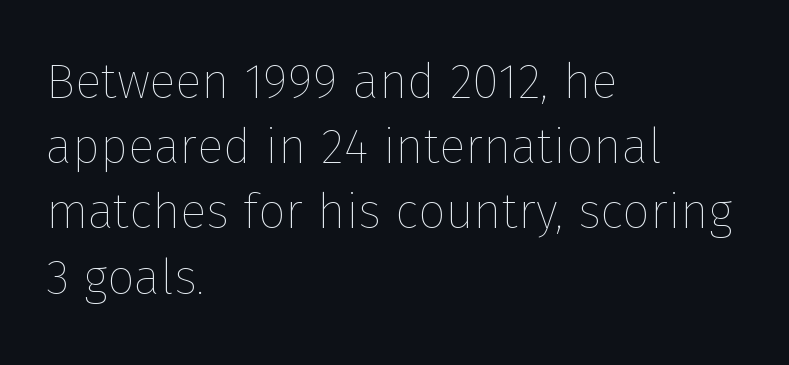
These lines keep a tight, regular rhythm from letter to letter. The weight would be labelled regular, book, light, or lighter still. These lines are rendered in a variable-pitch font. Plain, unruled lines of type. Where is the straight margin? On the left.
